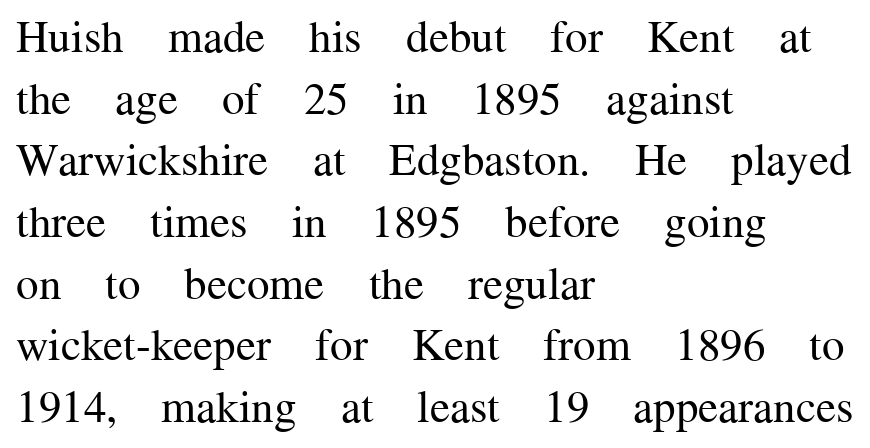
{"serif": "yes", "italic": "no", "bold": "no", "weight": "regular", "width": "normal", "stroke_contrast": "medium", "x_height": "medium", "monospaced": "no", "underline": "no", "align": "left", "line_spacing": "normal", "line_spacing_ratio": 1.37, "letter_spacing": "normal", "letter_spacing_em": 0.0, "glyph_px": 45}
